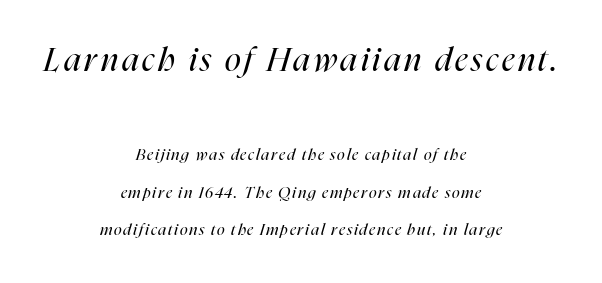
Q: Is the text bold? A: No.
Q: Is the text italic (slanted)? A: Yes, it leans right by about 16 degrees.
Q: Is the text underlined? A: No.
Q: How is the paragraph aligned? A: Centered.
Q: Is the spacing between lines tight, normal or loose? A: Loose.
Q: Which block of text is set in a larger size, the first (top) or the second (bottom)? A: The first (top) one.
Q: Width (condensed, normal, or wide)? A: Condensed.
Q: Stroke contrast? A: High.
Q: x-height? A: Medium.
Q: Monospaced? A: No.
